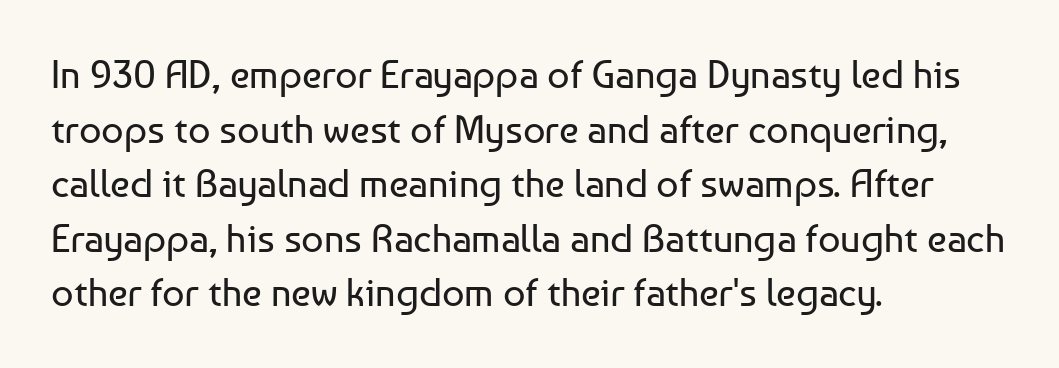
{"serif": "no", "italic": "no", "bold": "no", "weight": "regular", "width": "normal", "stroke_contrast": "low", "x_height": "medium", "monospaced": "no", "underline": "no", "align": "left", "line_spacing": "normal", "line_spacing_ratio": 1.4, "letter_spacing": "normal", "letter_spacing_em": 0.0, "glyph_px": 39}
